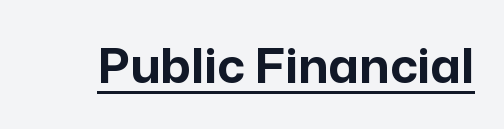
{"serif": "no", "italic": "no", "bold": "yes", "weight": "bold", "width": "normal", "stroke_contrast": "low", "x_height": "medium", "monospaced": "no", "underline": "yes", "letter_spacing": "normal", "letter_spacing_em": 0.0, "glyph_px": 48}
